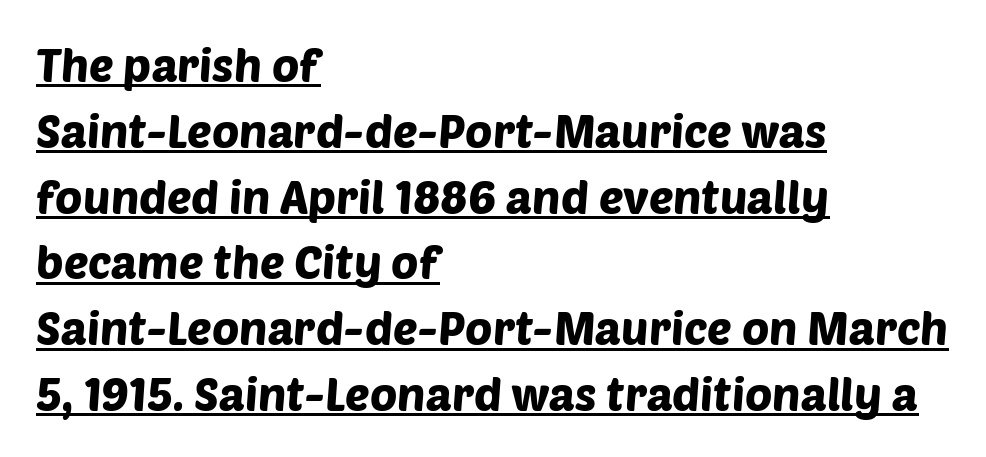
The image shows 46 px sans-serif type; set left-aligned, normal line spacing (1.43x), normal letter spacing, underlined; low stroke contrast and a large x-height.
